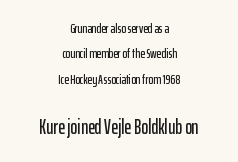
Q: Is the text italic (slanted)? A: No, it is upright.
Q: Is the text underlined? A: No.
Q: How is the paragraph aligned? A: Centered.
Q: Is the spacing between letters normal or unusually wide? A: Normal.
Q: Which block of text is set in a larger size, the first (top) or the second (bottom)? A: The second (bottom) one.
